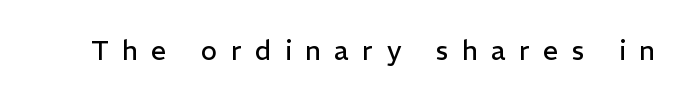
The letters look calm and open, with moderate or lighter stems. The axis of the letterforms is exactly vertical. This rendering widens character spacing well past its baseline value. Has an underline been added? It has not.
